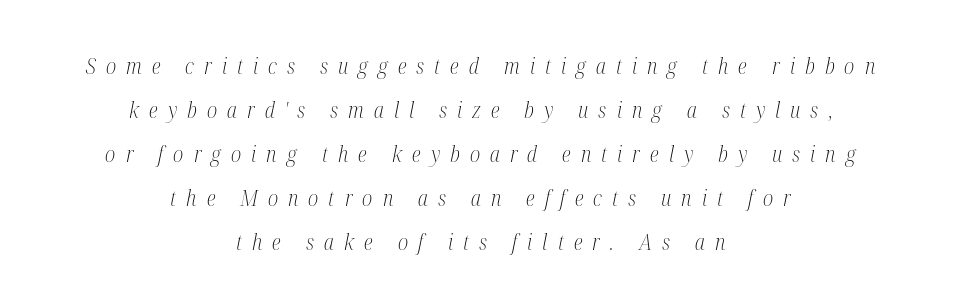
Q: Is the text bold? A: No.
Q: Is the text italic (slanted)? A: Yes, it leans right by about 12 degrees.
Q: Is the text underlined? A: No.
Q: How is the paragraph aligned? A: Centered.
Q: Is the spacing between letters normal or unusually wide? A: Unusually wide.
Q: Is the spacing between lines tight, normal or loose? A: Loose.
